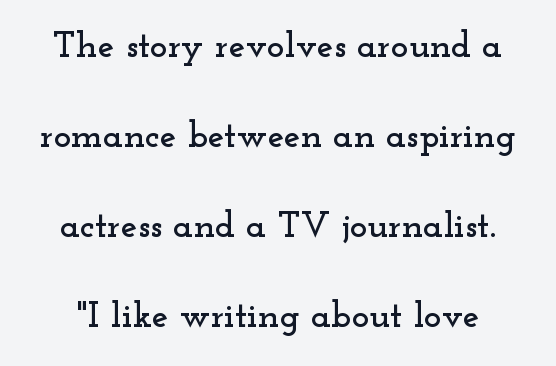
Q: Is the text italic (slanted)? A: No, it is upright.
Q: Is the typeface a serif or a sans-serif typeface? A: Serif.
Q: Is the text underlined? A: No.
Q: Is the spacing between letters normal or unusually wide? A: Normal.
Q: Is the spacing between lines tight, normal or loose? A: Loose.
Q: Width (condensed, normal, or wide)? A: Wide.
Q: Stroke contrast? A: Low.
Q: x-height? A: Small.
Q: Monospaced? A: No.
